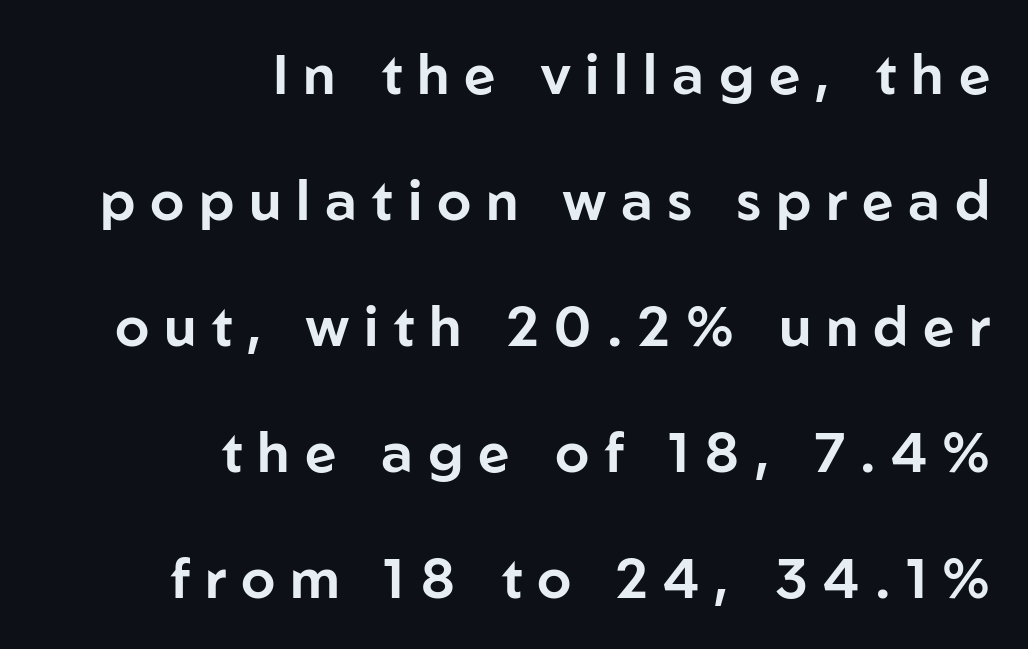
Q: Is the text italic (slanted)? A: No, it is upright.
Q: Is the typeface a serif or a sans-serif typeface? A: Sans-serif.
Q: Is the text underlined? A: No.
Q: How is the paragraph aligned? A: Right-aligned.
Q: Is the spacing between letters normal or unusually wide? A: Unusually wide.
Q: Is the spacing between lines tight, normal or loose? A: Loose.
Q: Width (condensed, normal, or wide)? A: Normal.
Q: Stroke contrast? A: Low.
Q: x-height? A: Medium.
Q: Monospaced? A: No.
